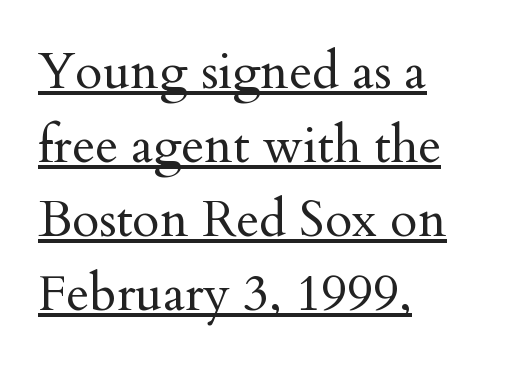
The image shows 50 px regular-weight serif type, upright; set left-aligned, normal line spacing (1.48x), normal letter spacing, underlined; medium stroke contrast and a small x-height.
